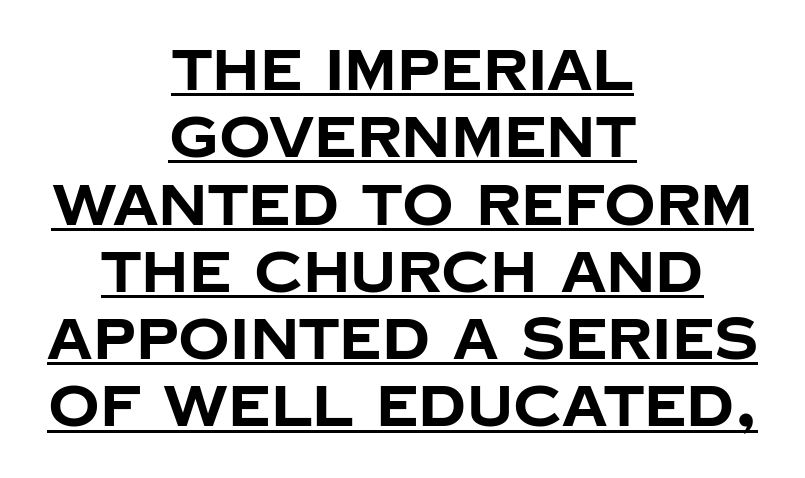
{"serif": "no", "italic": "no", "bold": "yes", "weight": "bold", "width": "normal", "stroke_contrast": "low", "x_height": "large", "monospaced": "no", "underline": "yes", "align": "center", "line_spacing_ratio": 1.18, "letter_spacing": "normal", "letter_spacing_em": 0.0, "glyph_px": 57}
